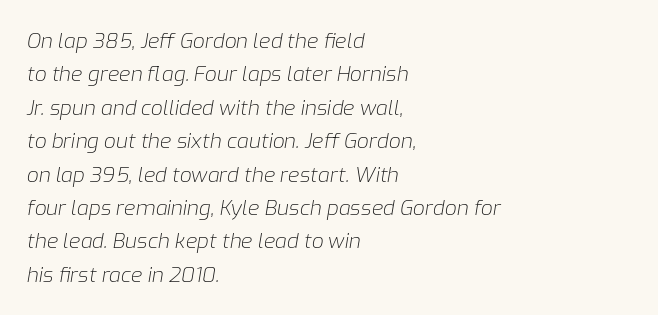
Q: Is the text bold? A: No.
Q: Is the text italic (slanted)? A: Yes, it leans right by about 9 degrees.
Q: Is the text underlined? A: No.
Q: How is the paragraph aligned? A: Left-aligned.
Q: Is the spacing between letters normal or unusually wide? A: Normal.
Q: Is the spacing between lines tight, normal or loose? A: Normal.
